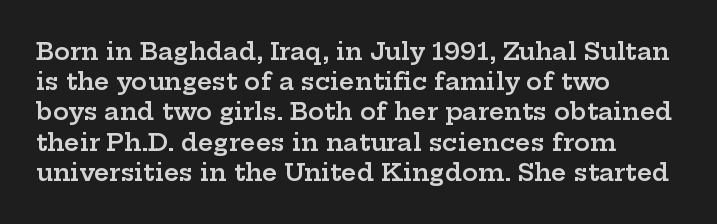
These lines are set flush left with a ragged right edge. Reading down the column, the eye jumps a familiar distance to each next line. The face used here is a semibold: visibly heavier than regular, lighter than bold. The specimen omits any rule beneath the text block's lines. Spacing between characters is what you'd get straight out of the box.
